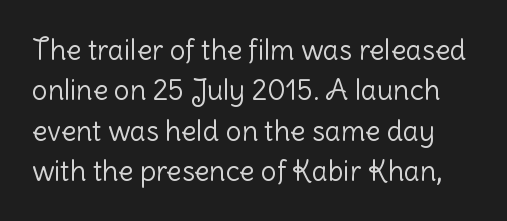
The strip under each line holds only bare page. Typographically, this falls in the sans-serif category. The typography opts for an upright posture over an oblique one. The font is comparable to plain body text, perhaps lighter. Whoever set this chose a conventional vertical rhythm.
